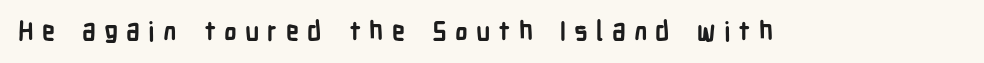
{"italic": "no", "bold": "yes", "underline": "no", "letter_spacing": "wide", "letter_spacing_em": 0.31, "glyph_px": 26}
